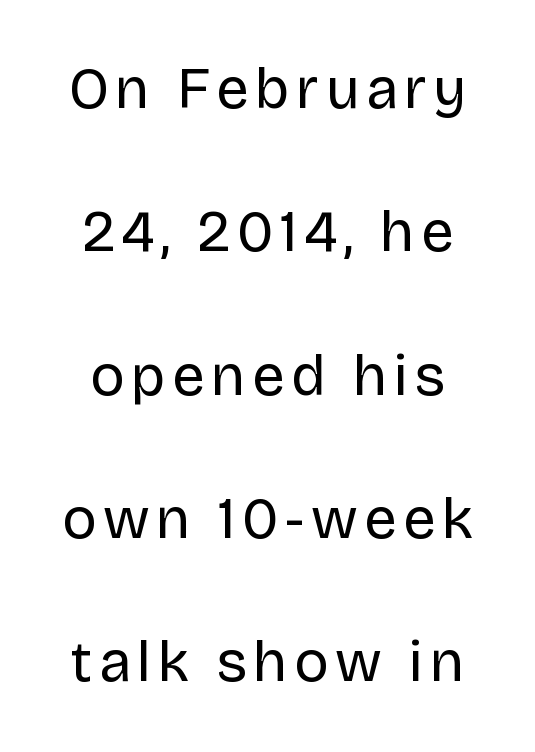
{"serif": "no", "italic": "no", "bold": "no", "weight": "regular", "width": "normal", "stroke_contrast": "low", "x_height": "large", "monospaced": "no", "underline": "no", "line_spacing": "loose", "line_spacing_ratio": 2.47, "glyph_px": 58}
